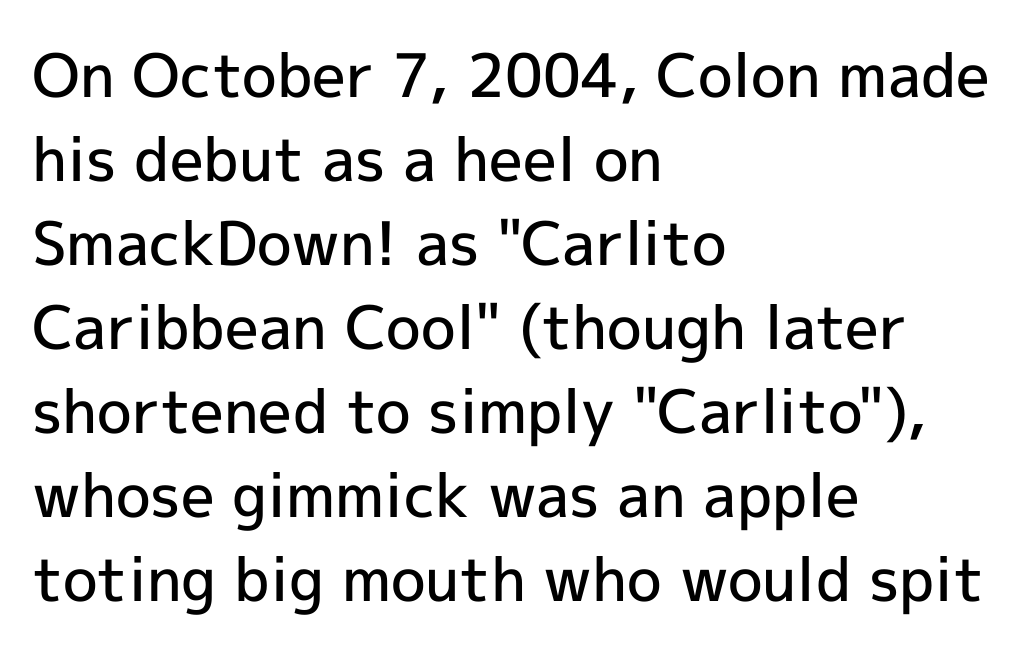
Regular leading. Each letter keeps its own natural width here, so spacing adapts to shape. Stroke terminals: plain, sans-serif. The typesetter chose a ragged-right arrangement here. Summary of weight: moderately heavy, a semibold. The specimen omits any rule beneath the text block's lines.
